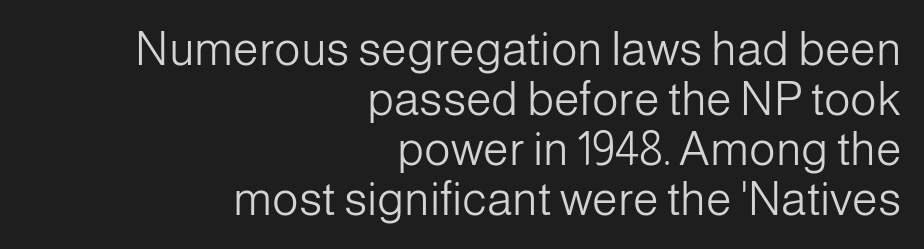
{"serif": "no", "italic": "no", "bold": "no", "weight": "light", "width": "normal", "stroke_contrast": "low", "x_height": "medium", "monospaced": "no", "underline": "no", "align": "right", "line_spacing": "tight", "line_spacing_ratio": 1.09, "letter_spacing": "normal", "letter_spacing_em": 0.0, "glyph_px": 46}
